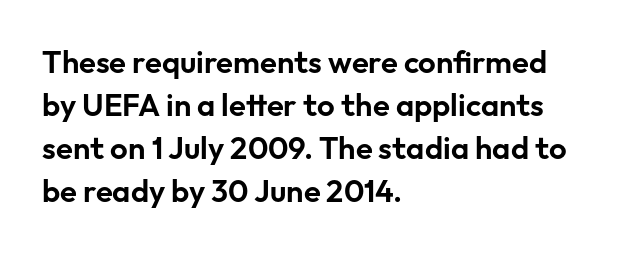
Q: Is the text italic (slanted)? A: No, it is upright.
Q: Is the typeface a serif or a sans-serif typeface? A: Sans-serif.
Q: Is the text underlined? A: No.
Q: How is the paragraph aligned? A: Left-aligned.
Q: Is the spacing between letters normal or unusually wide? A: Normal.
Q: Is the spacing between lines tight, normal or loose? A: Normal.
Q: Width (condensed, normal, or wide)? A: Normal.
Q: Stroke contrast? A: Low.
Q: x-height? A: Medium.
Q: Monospaced? A: No.
